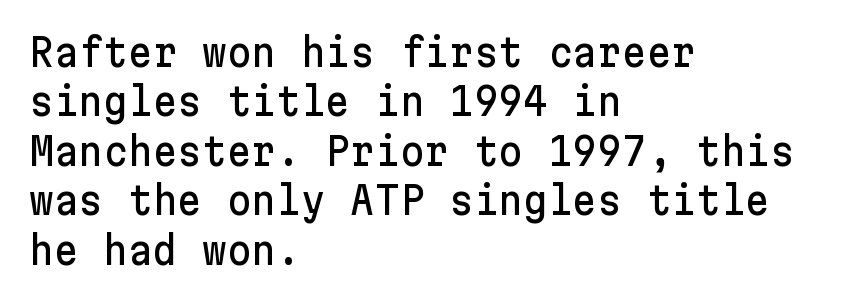
{"serif": "no", "italic": "no", "width": "normal", "stroke_contrast": "low", "x_height": "medium", "underline": "no", "align": "left", "line_spacing": "normal", "line_spacing_ratio": 1.3, "letter_spacing": "normal", "letter_spacing_em": 0.0, "glyph_px": 38}
